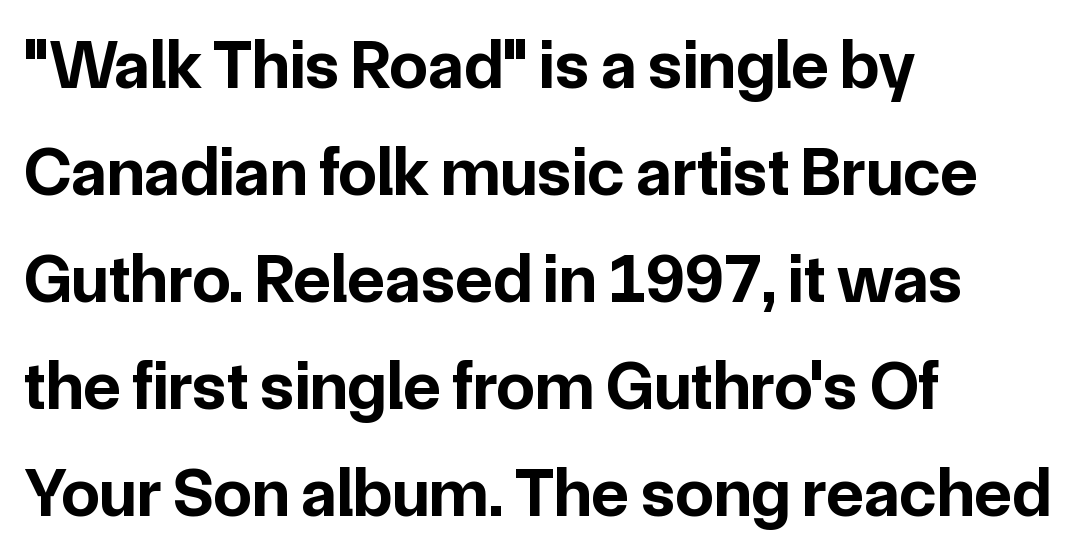
The specimen reads as upright at a glance. Where is the straight margin? On the left. The space beneath each line is pristine and unruled. Vertically, the passage feels balanced, rows spaced as you'd expect.
